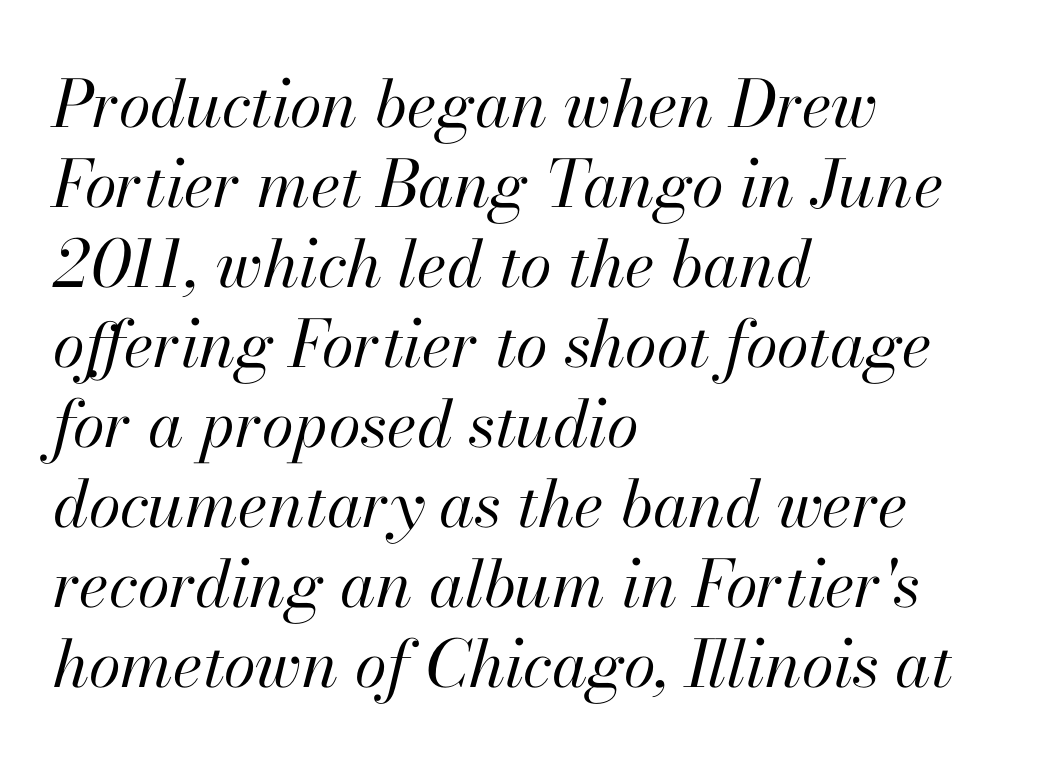
{"italic": "yes", "lean": "right", "slant_degrees": 13, "bold": "no", "weight": "regular", "width": "normal", "stroke_contrast": "high", "x_height": "small", "monospaced": "no", "underline": "no", "align": "left", "line_spacing_ratio": 1.23, "letter_spacing": "normal", "letter_spacing_em": 0.0, "glyph_px": 65}
